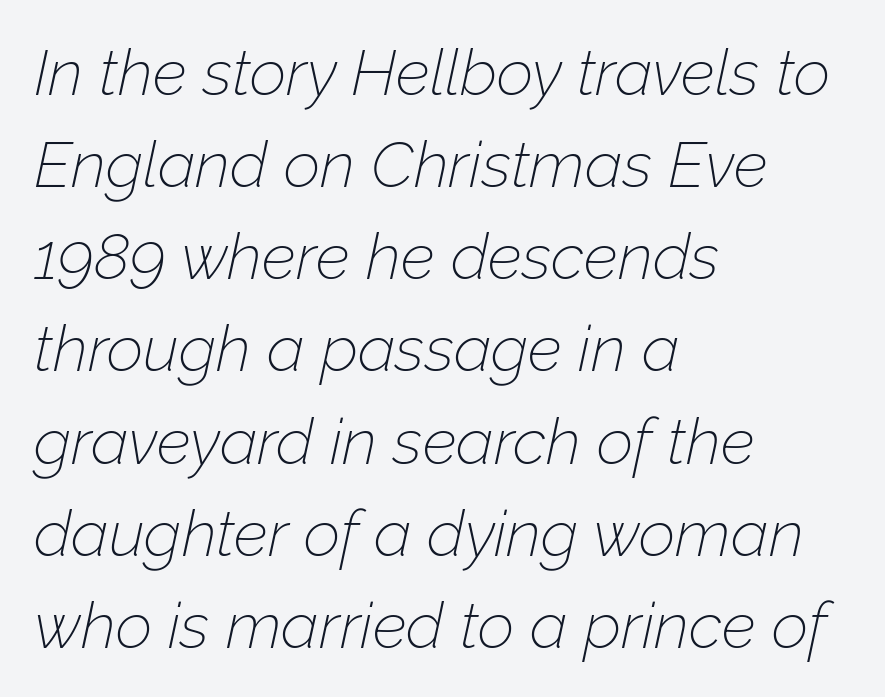
Descenders are the only things crossing below the line. Glyph-to-glyph distance matches everyday printed text. Weight class: somewhere from thin through regular. Line spacing here is normal. This sample has the flowing, uneven cadence of proportional lettering. Line starts are locked; line ends wander.
